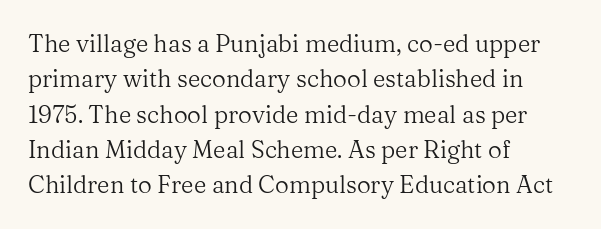
Tracking value appears to be zero — textbook default spacing. Posture: straight, roman, zero tilt. Leftover space on each line is placed entirely after the last word. This is not heavy type; no bold has been used.
